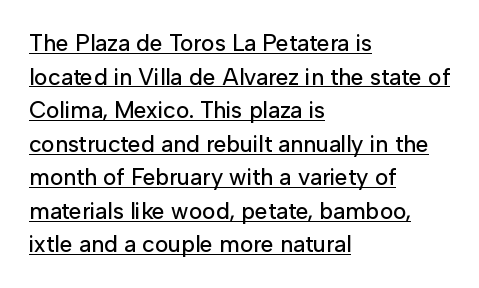
{"italic": "no", "underline": "yes", "align": "left", "line_spacing": "normal", "line_spacing_ratio": 1.46, "letter_spacing": "normal", "letter_spacing_em": 0.0, "glyph_px": 23}
